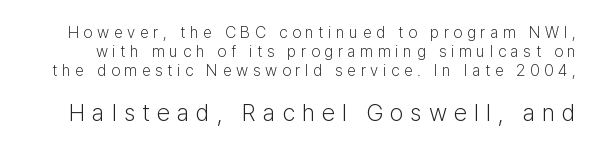
Q: Is the text bold? A: No.
Q: Is the text italic (slanted)? A: No, it is upright.
Q: Is the text underlined? A: No.
Q: Is the spacing between letters normal or unusually wide? A: Unusually wide.
Q: Which block of text is set in a larger size, the first (top) or the second (bottom)? A: The second (bottom) one.
